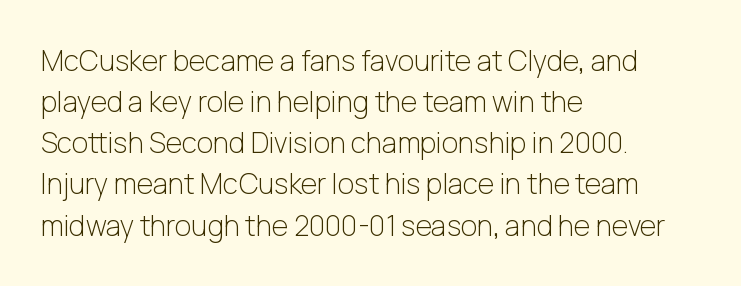
No extra ink here — the face is not bold. Spacing verdict: proportional, widths tailored to each character. The type is set solid horizontally, with unmodified tracking. The passage shown is typeset with a sans-serif family.
